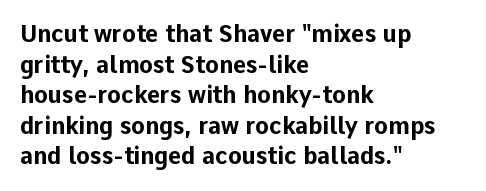
The image shows 23 px bold type, upright; set left-aligned, normal line spacing (1.33x), normal letter spacing, not underlined.
